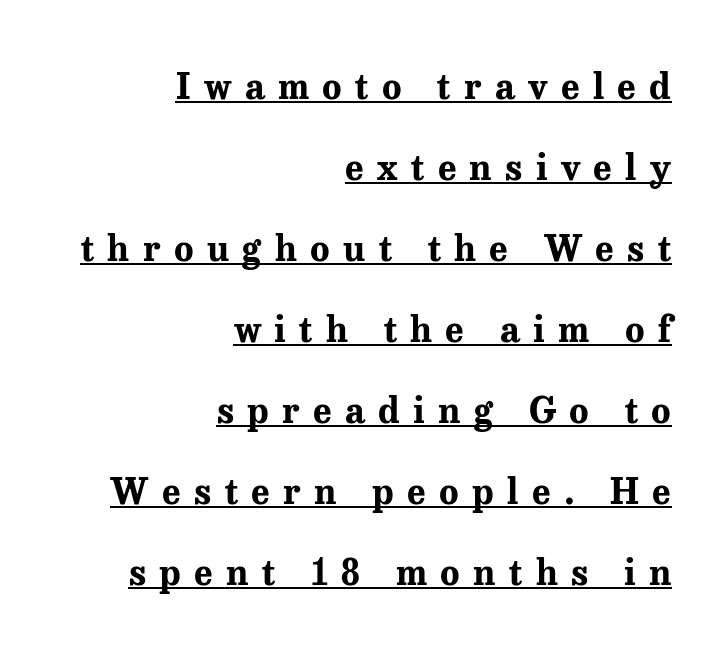
Q: Is the text bold? A: Yes.
Q: Is the text italic (slanted)? A: No, it is upright.
Q: Is the typeface a serif or a sans-serif typeface? A: Serif.
Q: Is the text underlined? A: Yes.
Q: How is the paragraph aligned? A: Right-aligned.
Q: Is the spacing between letters normal or unusually wide? A: Unusually wide.
Q: Is the spacing between lines tight, normal or loose? A: Loose.
Q: Width (condensed, normal, or wide)? A: Normal.
Q: Stroke contrast? A: Medium.
Q: x-height? A: Medium.
Q: Monospaced? A: No.
